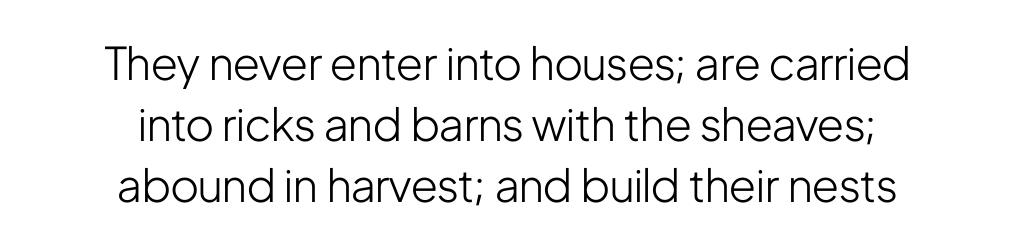
The image shows 45 px light, condensed sans-serif type, upright; set centered, normal line spacing (1.36x), normal letter spacing, not underlined; low stroke contrast and a medium x-height.
